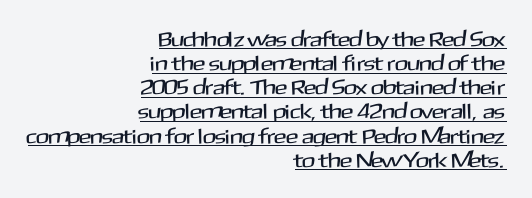
{"italic": "no", "underline": "yes", "align": "right", "line_spacing": "tight", "line_spacing_ratio": 1.15, "letter_spacing": "normal", "letter_spacing_em": 0.0, "glyph_px": 21}
